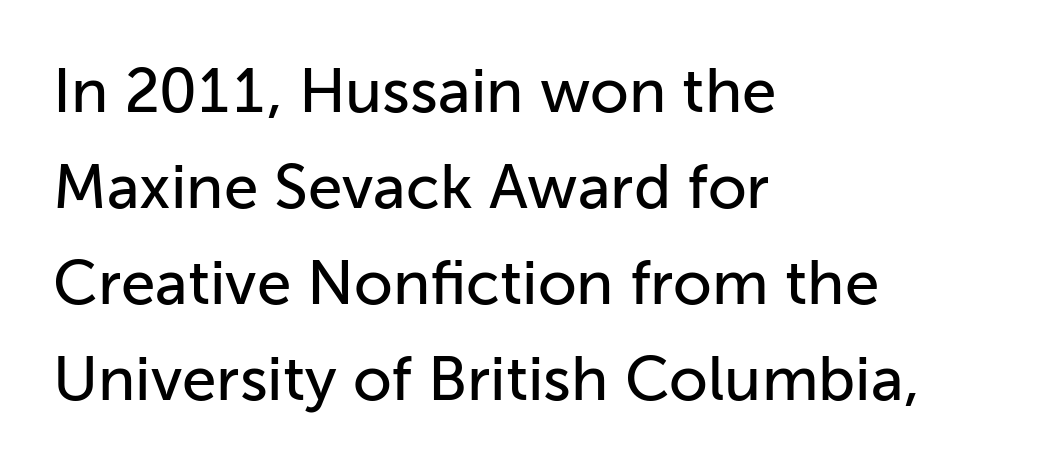
{"serif": "no", "italic": "no", "width": "normal", "stroke_contrast": "low", "x_height": "medium", "monospaced": "no", "underline": "no", "align": "left", "line_spacing": "normal", "line_spacing_ratio": 1.55, "letter_spacing": "normal", "letter_spacing_em": 0.0, "glyph_px": 62}
